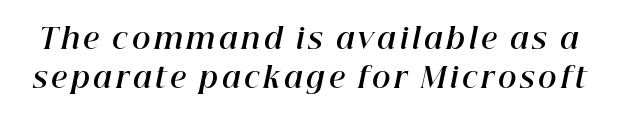
The image shows 28 px bold type, italic (leaning right); set normal line spacing (1.39x), not underlined; high stroke contrast and a medium x-height.
